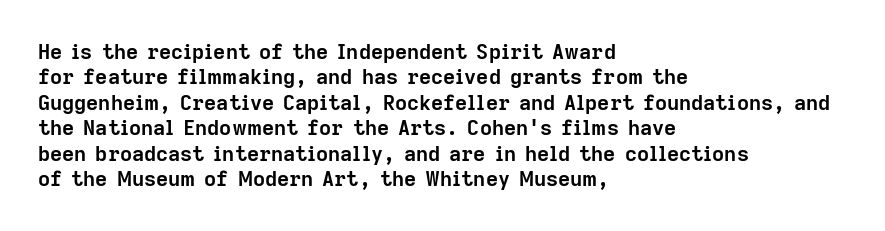
The gaps between neighbouring characters are ordinary and unremarkable. Heavy, bold letterforms. Posture: straight, roman, zero tilt. Caption: multi-line text, flush left, ragged right. Clear beneath every line of the passage.
